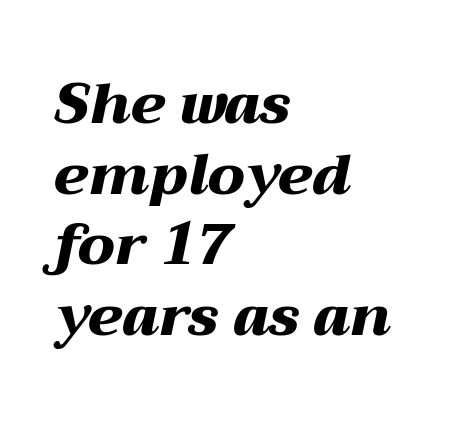
Observe the ordinary spacing: letters are neighbours, not strangers. Chunky letters — that's bold for sure. A typesetter would mark this as italic. Think of a printed novel: that variable character pitch is what you see here. Is the block centered? No — it sits flush against the left margin. The zone under the glyphs is completely vacant.
